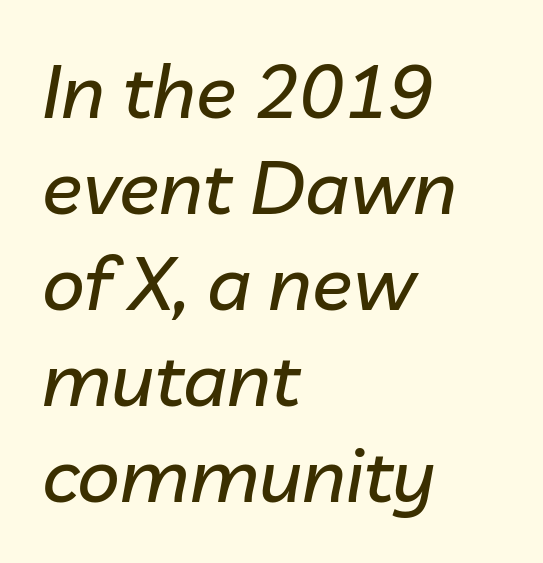
There's an unmistakable incline to the writing here. You could not count columns in this text — the font is proportionally spaced. The letters sit at their default tracking, neither squeezed nor spread. The lines in this sample share a left origin and differ only in where they stop. The rows are spaced the way most documents space them.
